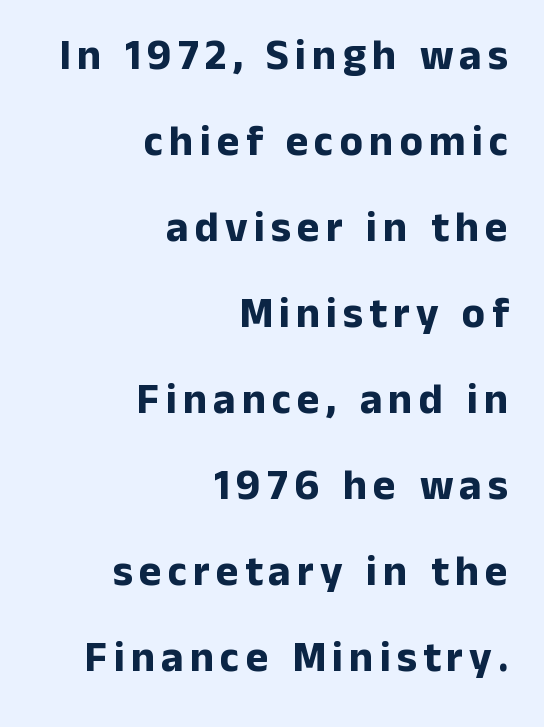
The image shows 43 px bold sans-serif type, upright; set right-aligned, loose line spacing (2.0x), not underlined; low stroke contrast and a medium x-height.
